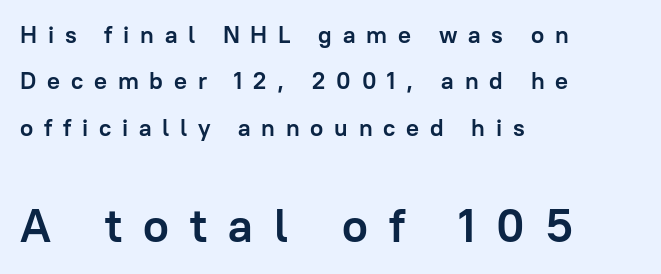
Q: Is the text bold? A: Yes.
Q: Is the text italic (slanted)? A: No, it is upright.
Q: Is the typeface a serif or a sans-serif typeface? A: Sans-serif.
Q: Is the text underlined? A: No.
Q: How is the paragraph aligned? A: Left-aligned.
Q: Is the spacing between letters normal or unusually wide? A: Unusually wide.
Q: Is the spacing between lines tight, normal or loose? A: Loose.
Q: Which block of text is set in a larger size, the first (top) or the second (bottom)? A: The second (bottom) one.
Q: Width (condensed, normal, or wide)? A: Normal.
Q: Stroke contrast? A: Low.
Q: x-height? A: Medium.
Q: Monospaced? A: No.
